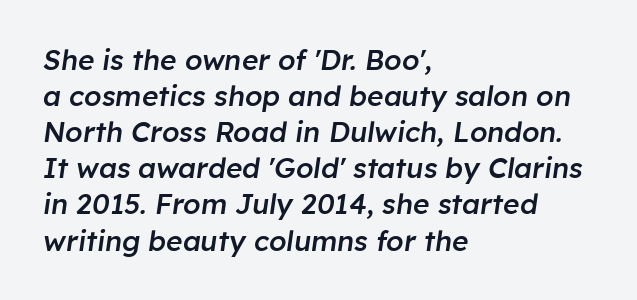
Q: Is the text bold? A: Semi-bold.
Q: Is the text italic (slanted)? A: Yes, it leans right by about 8 degrees.
Q: Is the text underlined? A: No.
Q: How is the paragraph aligned? A: Left-aligned.
Q: Is the spacing between letters normal or unusually wide? A: Normal.
Q: Is the spacing between lines tight, normal or loose? A: Normal.
Q: Width (condensed, normal, or wide)? A: Normal.
Q: Stroke contrast? A: Low.
Q: x-height? A: Medium.
Q: Monospaced? A: No.
